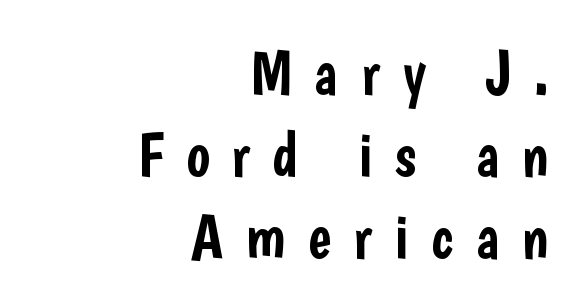
The image shows 63 px condensed sans-serif type, upright; set right-aligned, normal line spacing (1.3x), unusually wide letter spacing (+0.35 em), not underlined; low stroke contrast and a medium x-height.
